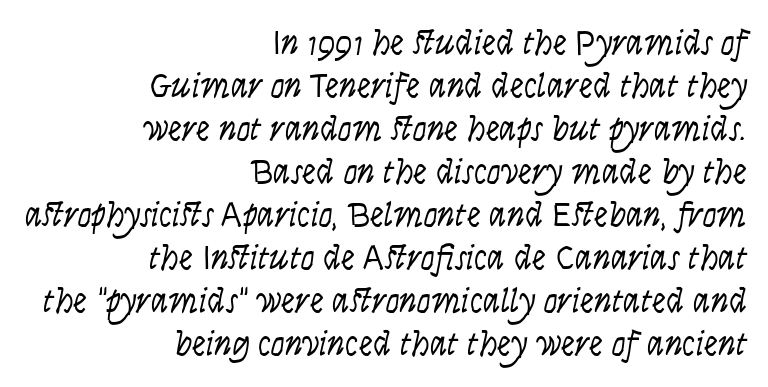
{"italic": "yes", "lean": "right", "slant_degrees": 9, "bold": "no", "weight": "light", "width": "condensed", "stroke_contrast": "low", "x_height": "large", "monospaced": "no", "underline": "no", "align": "right", "line_spacing_ratio": 1.23, "letter_spacing": "normal", "letter_spacing_em": 0.0, "glyph_px": 35}
